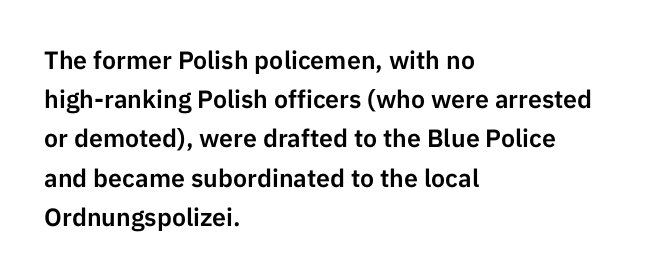
The image shows 25 px text type, upright; set left-aligned, normal line spacing (1.57x), normal letter spacing, not underlined.
